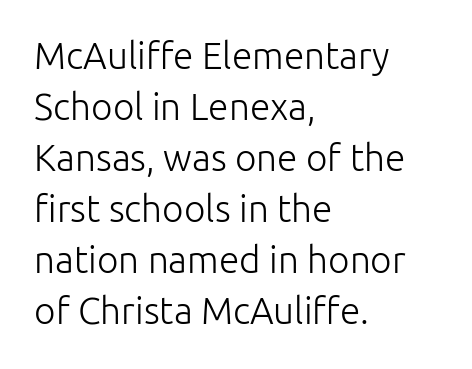
Posture: straight, roman, zero tilt. The face looks like a standard text weight, possibly lighter. Do the characters align in a grid? No, the font is proportional. Just letters on the line, the space beneath them empty. This sample keeps an unexceptional amount of space between lines.
